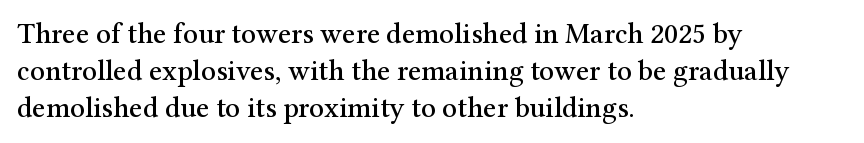
{"serif": "yes", "italic": "no", "width": "normal", "stroke_contrast": "medium", "x_height": "medium", "monospaced": "no", "underline": "no", "align": "left", "line_spacing": "normal", "line_spacing_ratio": 1.28, "letter_spacing": "normal", "letter_spacing_em": 0.0, "glyph_px": 29}
